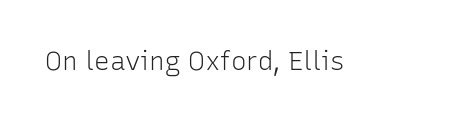
The image shows 26 px text type, upright; set normal letter spacing, not underlined.
